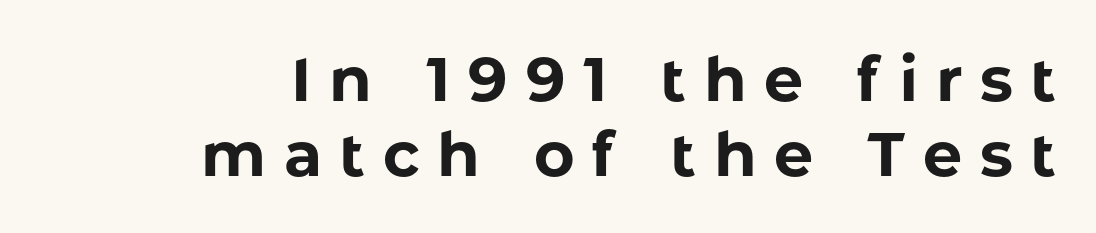
Each row of text sits above clean, open space. A typesetter would mark this as roman, not italic. The characters display no serif detailing; their extremities are plain. The strokes are fattened all the way to bold.
